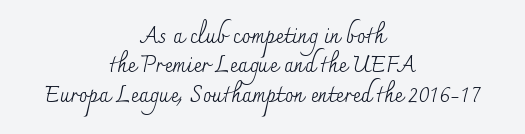
The image shows 22 px text type; set centered, normal line spacing (1.34x), normal letter spacing, not underlined.
